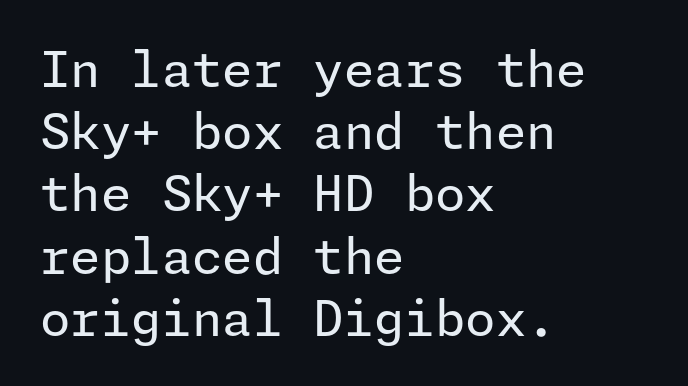
{"serif": "no", "italic": "no", "bold": "no", "weight": "regular", "width": "normal", "stroke_contrast": "low", "x_height": "medium", "underline": "no", "align": "left", "line_spacing": "normal", "line_spacing_ratio": 1.27, "letter_spacing": "normal", "letter_spacing_em": 0.0, "glyph_px": 49}
